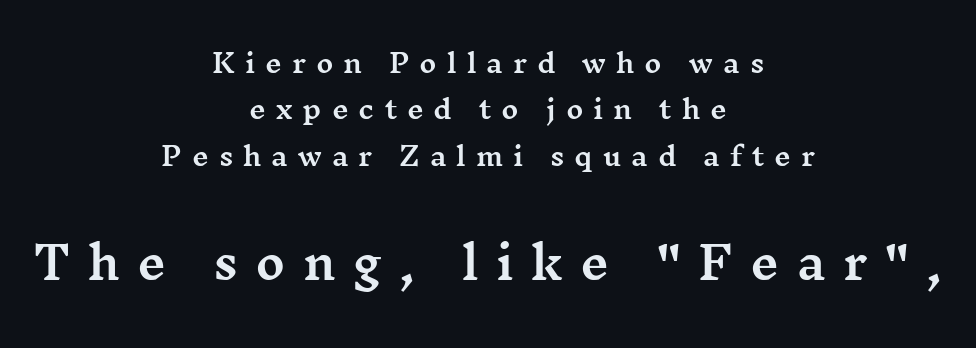
The image shows 45 px wide serif type, upright; set centered, line spacing 1.78x, unusually wide letter spacing (+0.38 em), not underlined; the second (bottom) block is 1.73x larger; medium stroke contrast and a medium x-height.
